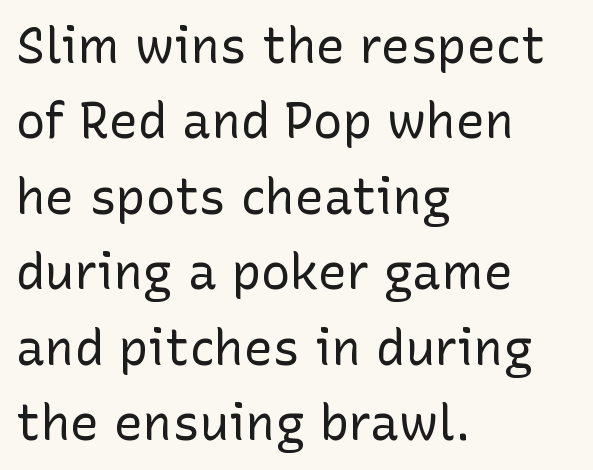
The image shows 49 px regular-weight sans-serif type, upright; set left-aligned, normal line spacing (1.54x), normal letter spacing, not underlined; low stroke contrast and a medium x-height.
